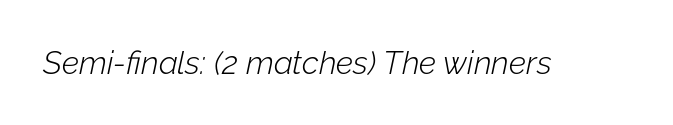
Q: Is the text bold? A: No.
Q: Is the text italic (slanted)? A: Yes, it leans right by about 12 degrees.
Q: Is the text underlined? A: No.
Q: Is the spacing between letters normal or unusually wide? A: Normal.
Q: Width (condensed, normal, or wide)? A: Normal.
Q: Stroke contrast? A: Low.
Q: x-height? A: Medium.
Q: Monospaced? A: No.
